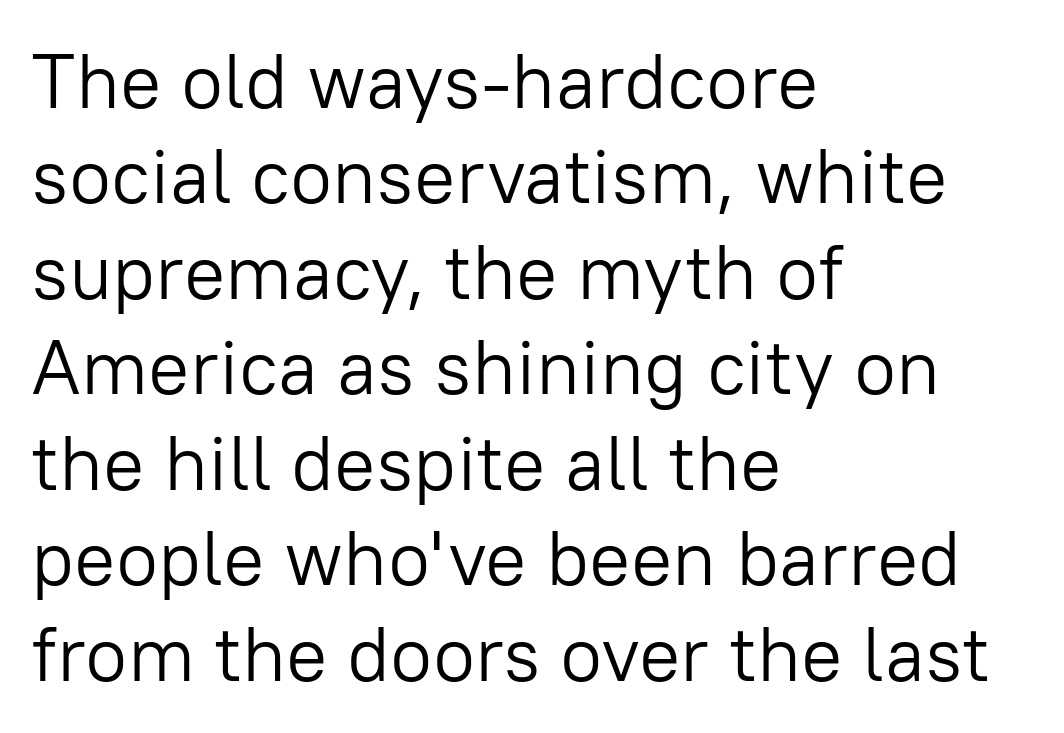
{"serif": "no", "italic": "no", "bold": "no", "weight": "light", "width": "normal", "stroke_contrast": "low", "x_height": "medium", "monospaced": "no", "underline": "no", "align": "left", "line_spacing_ratio": 1.24, "letter_spacing": "normal", "letter_spacing_em": 0.0, "glyph_px": 77}
